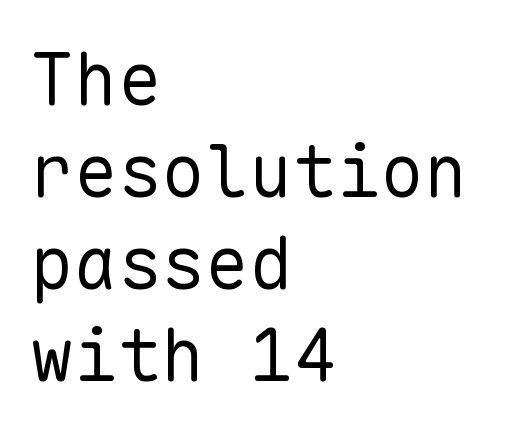
Fixed-width glyphs throughout — classic coding-font behaviour. Students, note that the glyphs here touch the page at normal intervals. This rendering employs a face without finishing strokes, i.e., a sans-serif. Regular leading.
